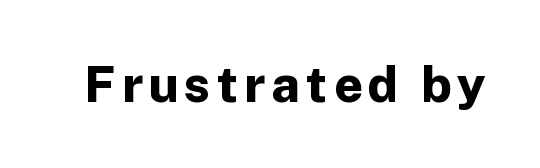
Q: Is the text bold? A: Yes.
Q: Is the text italic (slanted)? A: No, it is upright.
Q: Is the typeface a serif or a sans-serif typeface? A: Sans-serif.
Q: Is the text underlined? A: No.
Q: Width (condensed, normal, or wide)? A: Normal.
Q: Stroke contrast? A: Low.
Q: x-height? A: Medium.
Q: Monospaced? A: No.
